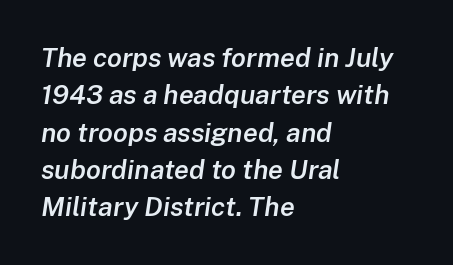
Q: Is the text bold? A: Semi-bold.
Q: Is the text italic (slanted)? A: Yes, it leans right by about 8 degrees.
Q: Is the text underlined? A: No.
Q: How is the paragraph aligned? A: Left-aligned.
Q: Is the spacing between letters normal or unusually wide? A: Normal.
Q: Is the spacing between lines tight, normal or loose? A: Normal.
